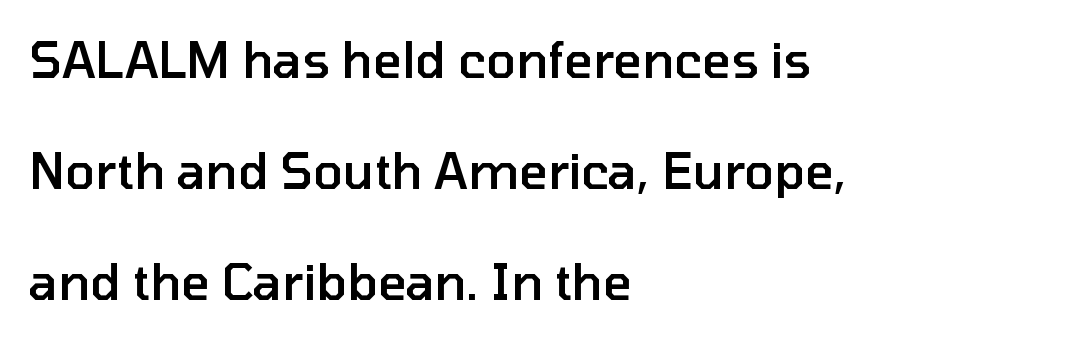
{"serif": "no", "italic": "no", "bold": "semi", "weight": "semibold", "width": "normal", "stroke_contrast": "low", "x_height": "medium", "monospaced": "no", "underline": "no", "align": "left", "line_spacing": "loose", "line_spacing_ratio": 2.27, "letter_spacing": "normal", "letter_spacing_em": 0.0, "glyph_px": 49}
